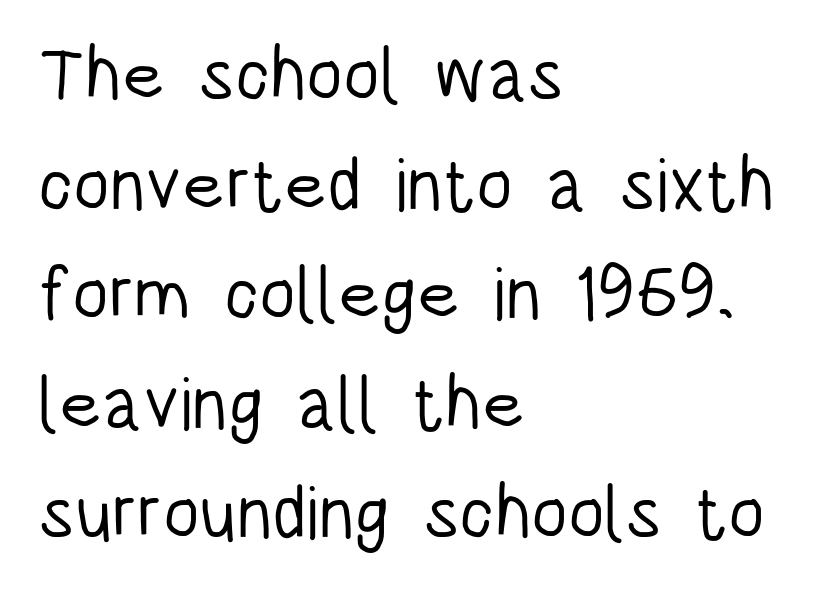
{"serif": "no", "italic": "no", "bold": "no", "weight": "light", "width": "condensed", "stroke_contrast": "low", "x_height": "large", "monospaced": "no", "underline": "no", "align": "left", "line_spacing": "normal", "line_spacing_ratio": 1.48, "letter_spacing": "normal", "letter_spacing_em": 0.0, "glyph_px": 74}
